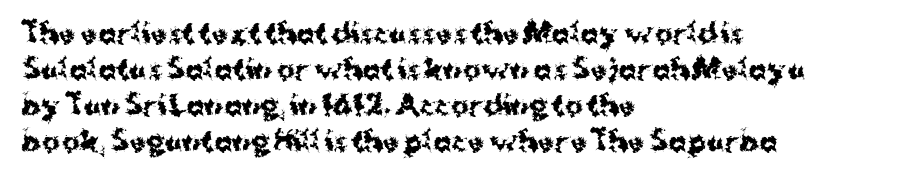
Is there much room between lines? A standard amount, neither cramped nor airy. This rendering features lettering with no underline. The typography opts for an upright posture over an oblique one. Standard letterfit; no display-style spreading of the glyphs. Line starts are locked; line ends wander. Heavy-handed strokes throughout: this text is bold.
